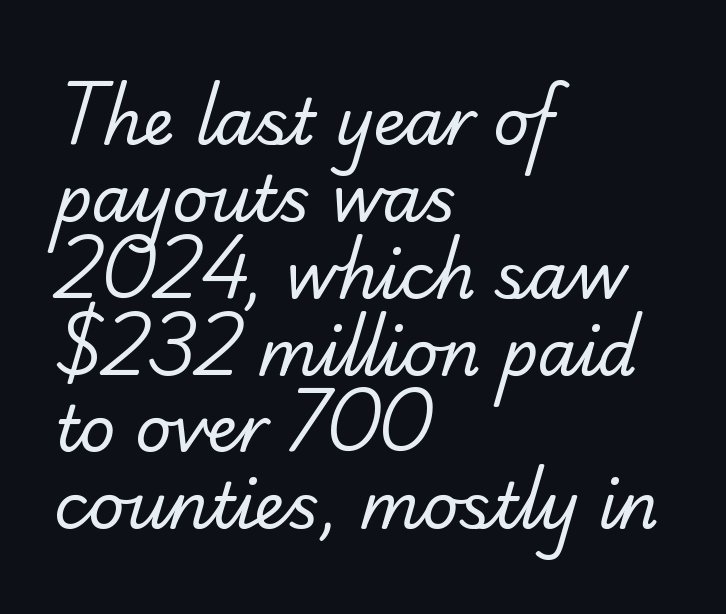
Q: Is the text bold? A: No.
Q: Is the typeface a serif or a sans-serif typeface? A: Serif.
Q: Is the text underlined? A: No.
Q: How is the paragraph aligned? A: Left-aligned.
Q: Is the spacing between letters normal or unusually wide? A: Normal.
Q: Width (condensed, normal, or wide)? A: Normal.
Q: Stroke contrast? A: Low.
Q: x-height? A: Small.
Q: Monospaced? A: No.
